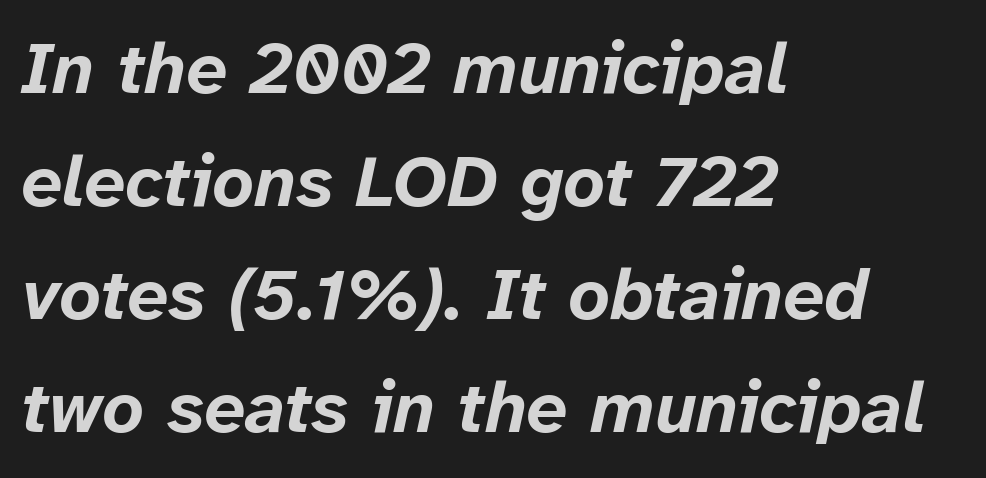
The image shows 73 px bold type, italic (leaning right); set left-aligned, normal line spacing (1.55x), normal letter spacing, not underlined; low stroke contrast and a medium x-height.
